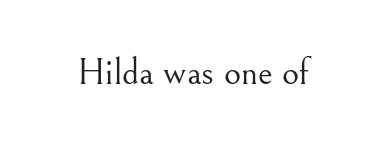
{"serif": "yes", "italic": "no", "bold": "no", "weight": "light", "width": "normal", "stroke_contrast": "medium", "x_height": "small", "monospaced": "no", "underline": "no", "letter_spacing": "normal", "letter_spacing_em": 0.0, "glyph_px": 37}
